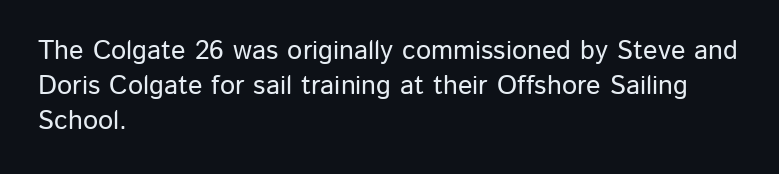
The image shows 27 px text type, upright; set left-aligned, normal line spacing (1.29x), normal letter spacing, not underlined.
